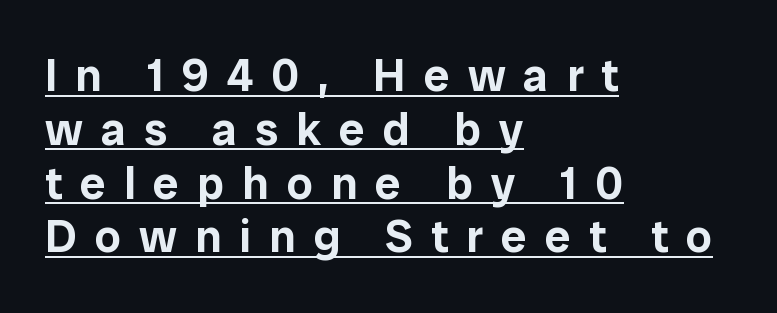
The image shows 46 px sans-serif type, upright; set left-aligned, line spacing 1.17x, unusually wide letter spacing (+0.39 em), underlined; low stroke contrast and a medium x-height.
